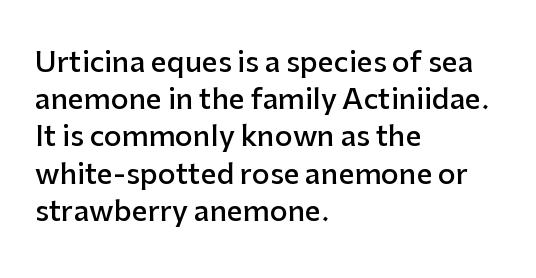
Q: Is the text bold? A: Semi-bold.
Q: Is the text italic (slanted)? A: No, it is upright.
Q: Is the typeface a serif or a sans-serif typeface? A: Sans-serif.
Q: Is the text underlined? A: No.
Q: How is the paragraph aligned? A: Left-aligned.
Q: Is the spacing between letters normal or unusually wide? A: Normal.
Q: Is the spacing between lines tight, normal or loose? A: Normal.
Q: Width (condensed, normal, or wide)? A: Normal.
Q: Stroke contrast? A: Low.
Q: x-height? A: Medium.
Q: Monospaced? A: No.
